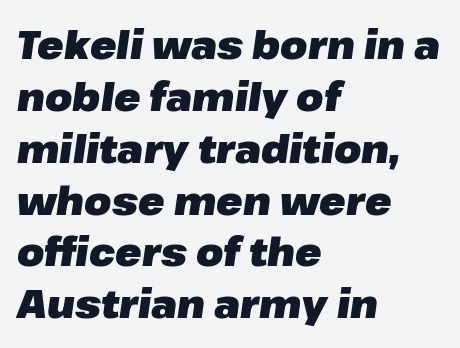
The image shows 39 px heavy type, italic (leaning right); set left-aligned, normal line spacing (1.33x), normal letter spacing, not underlined; low stroke contrast and a medium x-height.
